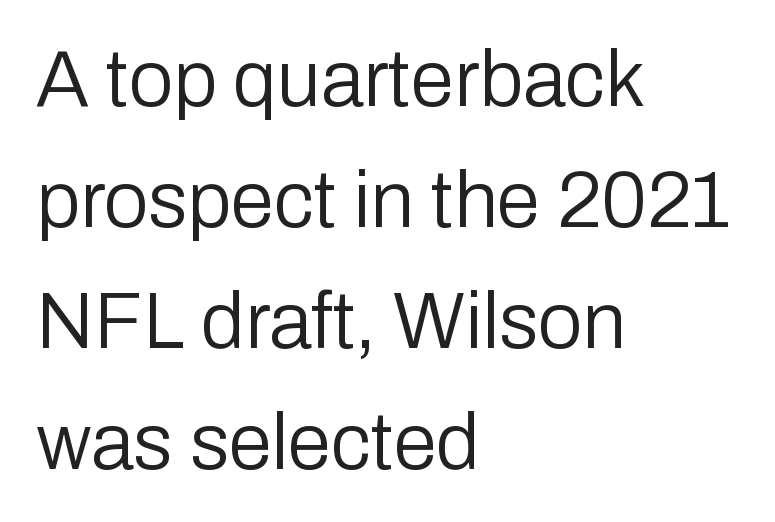
The image shows 79 px regular-weight sans-serif type, upright; set left-aligned, normal line spacing (1.53x), normal letter spacing, not underlined; low stroke contrast and a medium x-height.
